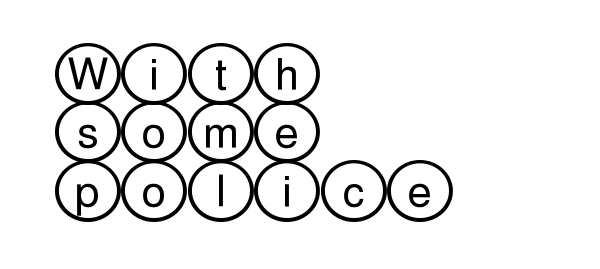
{"italic": "no", "width": "wide", "x_height": "large", "underline": "no", "align": "left", "line_spacing": "normal", "line_spacing_ratio": 1.36, "letter_spacing": "normal", "letter_spacing_em": 0.0, "glyph_px": 43}
